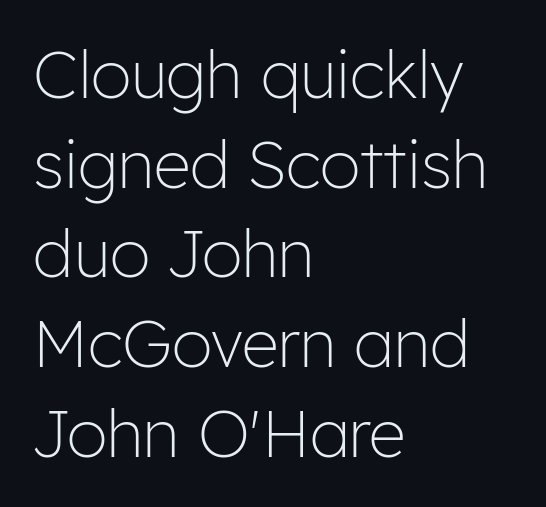
{"serif": "no", "italic": "no", "bold": "no", "weight": "light", "width": "normal", "stroke_contrast": "low", "x_height": "medium", "monospaced": "no", "underline": "no", "align": "left", "line_spacing": "normal", "line_spacing_ratio": 1.38, "letter_spacing": "normal", "letter_spacing_em": 0.0, "glyph_px": 65}
